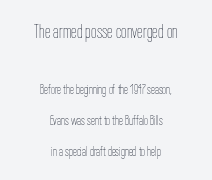
{"italic": "no", "bold": "no", "underline": "no", "align": "center", "line_spacing": "loose", "line_spacing_ratio": 2.23, "letter_spacing": "normal", "letter_spacing_em": 0.0, "larger_block": "first", "size_ratio": 1.43, "glyph_px": 20}
